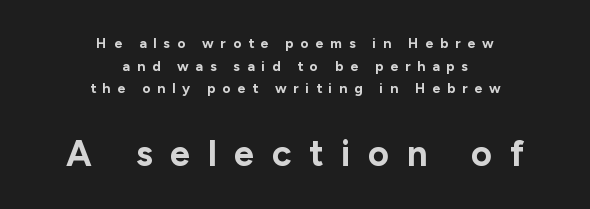
The image shows 36 px bold sans-serif type, upright; set centered, normal line spacing (1.62x), unusually wide letter spacing (+0.49 em), not underlined; the second (bottom) block is 2.57x larger; low stroke contrast and a medium x-height.
